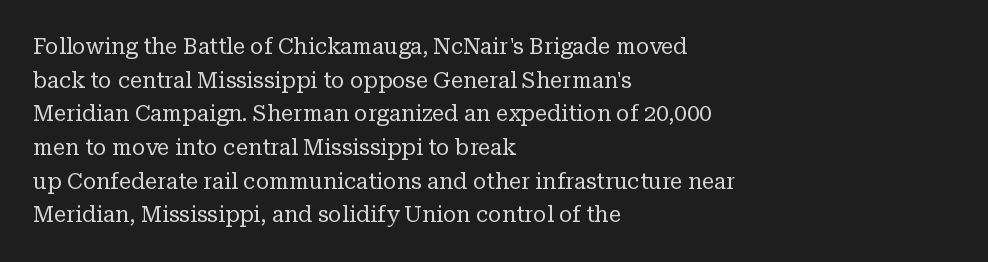
The image shows 22 px text type, upright; set left-aligned, normal line spacing (1.53x), normal letter spacing, not underlined.
